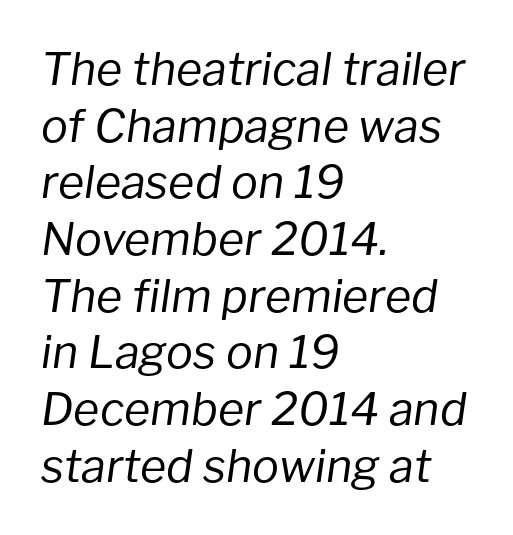
The image shows 45 px regular-weight type, italic (leaning right); set left-aligned, normal line spacing (1.26x), normal letter spacing, not underlined; low stroke contrast and a medium x-height.
